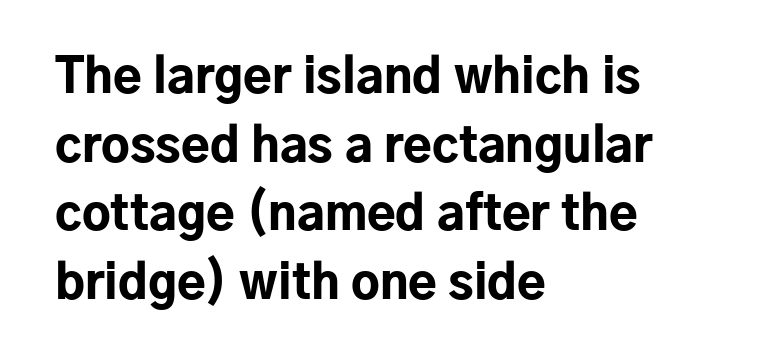
No word sits above an underline. If you drew a ruler down the left edge, every line would touch it. Compared with typical paragraphs, the rows here are spaced about the same. No feet cap the strokes, marking this as sans-serif type. You can tell it's not italic because the verticals are truly vertical.
